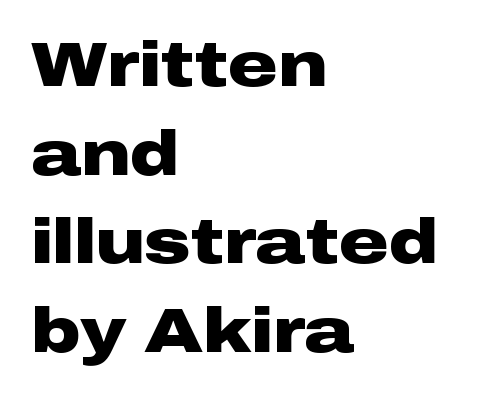
The letters advance in unequal steps, a hallmark of proportional type. I'd call this a sans setting — the letters go barefoot. Underlining? Definitely not there. No extra tracking has been applied to these lines.
